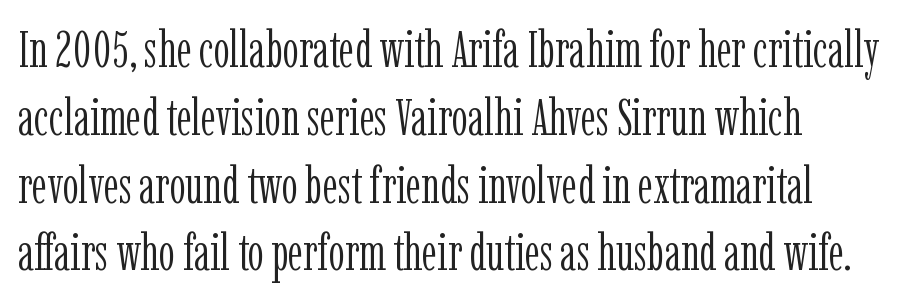
Q: Is the text bold? A: No.
Q: Is the text italic (slanted)? A: No, it is upright.
Q: Is the typeface a serif or a sans-serif typeface? A: Serif.
Q: Is the text underlined? A: No.
Q: Is the spacing between letters normal or unusually wide? A: Normal.
Q: Is the spacing between lines tight, normal or loose? A: Normal.
Q: Width (condensed, normal, or wide)? A: Condensed.
Q: Stroke contrast? A: Low.
Q: x-height? A: Medium.
Q: Monospaced? A: No.
